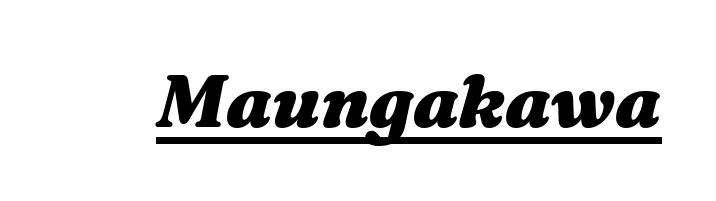
Q: Is the text bold? A: Yes.
Q: Is the text italic (slanted)? A: Yes, it leans right by about 16 degrees.
Q: Is the text underlined? A: Yes.
Q: Is the spacing between letters normal or unusually wide? A: Normal.
Q: Width (condensed, normal, or wide)? A: Wide.
Q: Stroke contrast? A: Medium.
Q: x-height? A: Medium.
Q: Monospaced? A: No.
